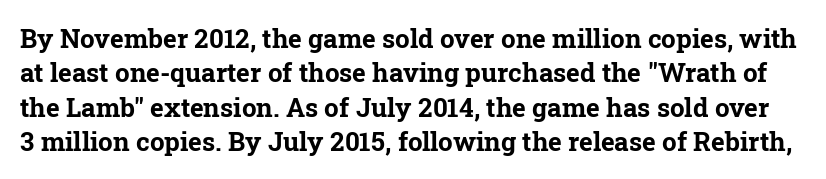
Q: Is the text bold? A: Yes.
Q: Is the text italic (slanted)? A: No, it is upright.
Q: Is the text underlined? A: No.
Q: Is the spacing between letters normal or unusually wide? A: Normal.
Q: Is the spacing between lines tight, normal or loose? A: Normal.
